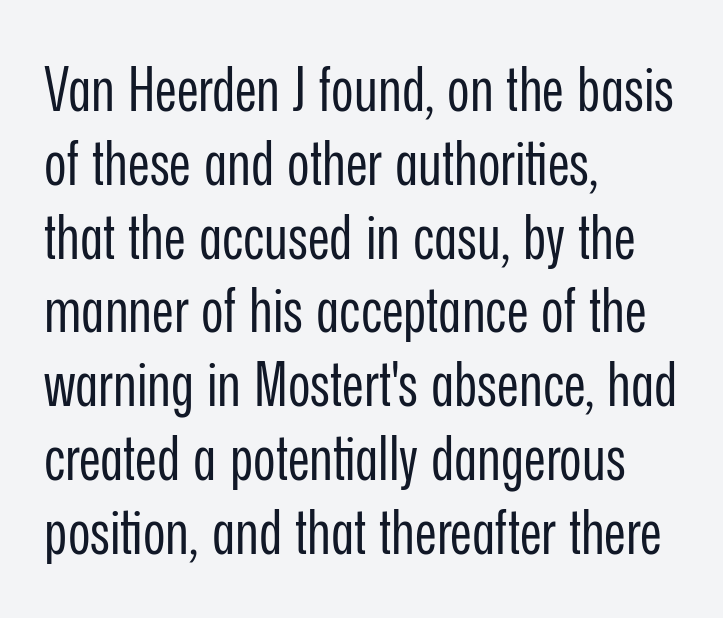
How are the letters spaced? Ordinarily, with no added tracking. Here the designer chose a conventional face with non-uniform glyph widths. Plain, unruled lines of type. The rag falls on the right side of this text block.
